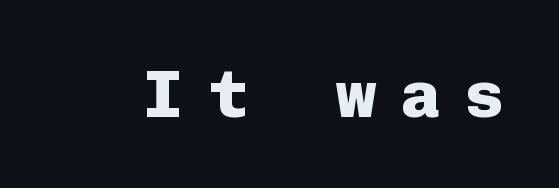
The image shows 67 px heavy sans-serif type, upright, monospaced; set unusually wide letter spacing (+0.36 em), not underlined; low stroke contrast and a medium x-height.
